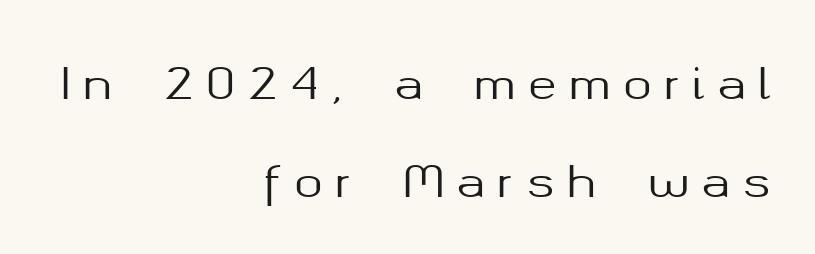
Q: Is the text italic (slanted)? A: No, it is upright.
Q: Is the typeface a serif or a sans-serif typeface? A: Sans-serif.
Q: Is the text underlined? A: No.
Q: How is the paragraph aligned? A: Right-aligned.
Q: Is the spacing between letters normal or unusually wide? A: Unusually wide.
Q: Is the spacing between lines tight, normal or loose? A: Loose.
Q: Width (condensed, normal, or wide)? A: Normal.
Q: Stroke contrast? A: Medium.
Q: x-height? A: Medium.
Q: Monospaced? A: No.
